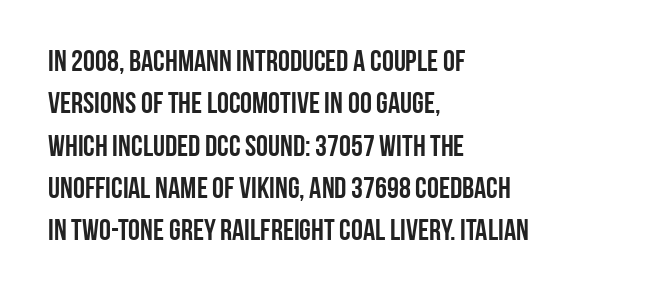
Q: Is the text italic (slanted)? A: No, it is upright.
Q: Is the typeface a serif or a sans-serif typeface? A: Sans-serif.
Q: Is the text underlined? A: No.
Q: How is the paragraph aligned? A: Left-aligned.
Q: Is the spacing between letters normal or unusually wide? A: Normal.
Q: Is the spacing between lines tight, normal or loose? A: Normal.
Q: Width (condensed, normal, or wide)? A: Condensed.
Q: Stroke contrast? A: Low.
Q: x-height? A: Large.
Q: Monospaced? A: No.
